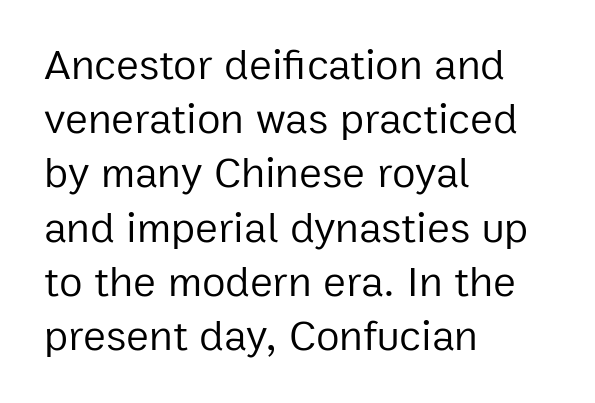
{"serif": "no", "italic": "no", "bold": "no", "weight": "regular", "width": "normal", "stroke_contrast": "low", "x_height": "medium", "monospaced": "no", "underline": "no", "align": "left", "line_spacing": "normal", "line_spacing_ratio": 1.26, "letter_spacing": "normal", "letter_spacing_em": 0.0, "glyph_px": 43}
